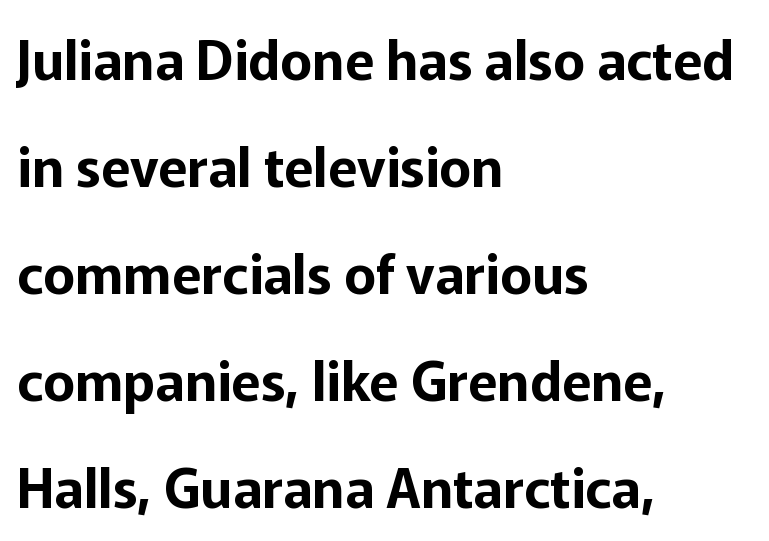
{"serif": "no", "italic": "no", "width": "normal", "stroke_contrast": "low", "x_height": "medium", "monospaced": "no", "underline": "no", "align": "left", "line_spacing": "loose", "line_spacing_ratio": 1.98, "letter_spacing": "normal", "letter_spacing_em": 0.0, "glyph_px": 54}
